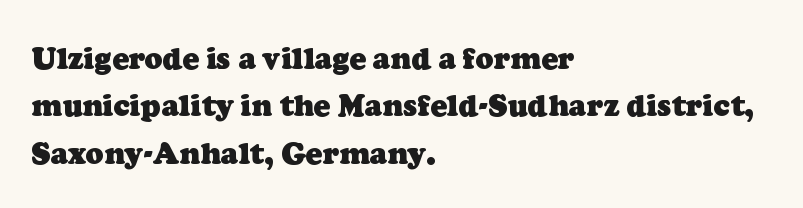
Only glyphs here, with clear space below each row. The letters carry serifs — small finishing strokes at the ends of their stems. Typeset ragged right — the left edge is the straight one. The passage shown is emphatically bold. This sample has the flowing, uneven cadence of proportional lettering.
